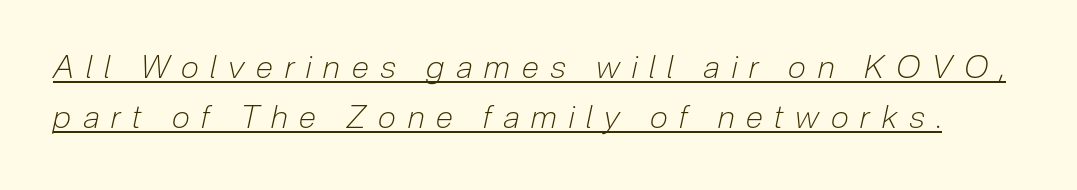
Leading matches the norm, producing a regular column. Emphasis-style slanted type is in use. This rendering features underlined lettering. The tracking reads as deliberately expanded to a designer's eye.
